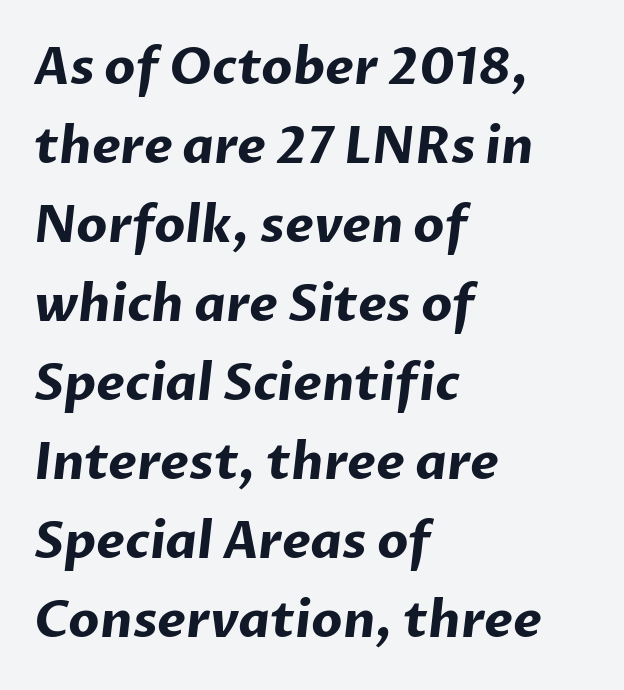
{"serif": "no", "bold": "yes", "weight": "bold", "width": "normal", "stroke_contrast": "low", "x_height": "medium", "monospaced": "no", "underline": "no", "align": "left", "line_spacing": "normal", "line_spacing_ratio": 1.58, "letter_spacing": "normal", "letter_spacing_em": 0.0, "glyph_px": 50}
